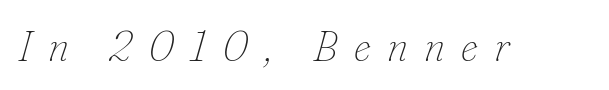
Q: Is the text bold? A: No.
Q: Is the text italic (slanted)? A: Yes, it leans right by about 16 degrees.
Q: Is the text underlined? A: No.
Q: Is the spacing between letters normal or unusually wide? A: Unusually wide.
Q: Width (condensed, normal, or wide)? A: Normal.
Q: Stroke contrast? A: Low.
Q: x-height? A: Small.
Q: Monospaced? A: No.
